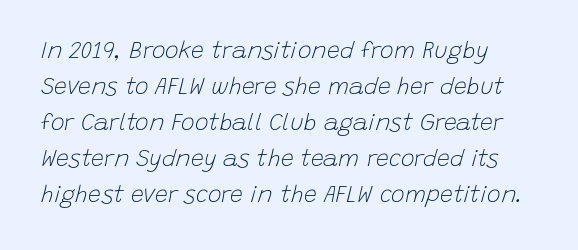
{"italic": "yes", "lean": "right", "slant_degrees": 15, "bold": "no", "underline": "no", "line_spacing": "normal", "line_spacing_ratio": 1.56, "letter_spacing": "normal", "letter_spacing_em": 0.0, "glyph_px": 23}
